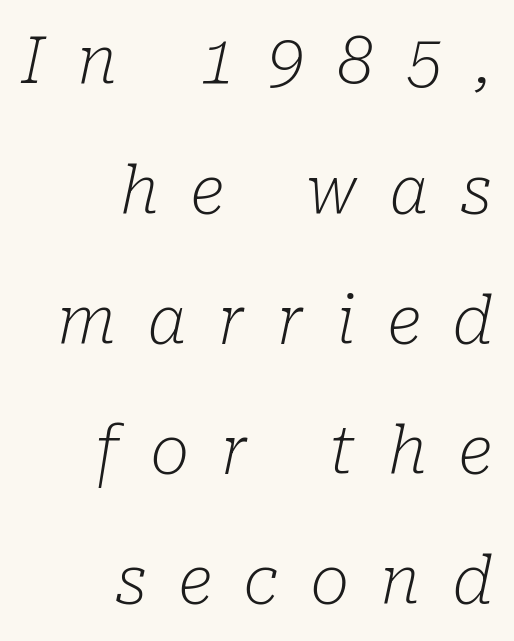
Q: Is the text bold? A: No.
Q: Is the text italic (slanted)? A: Yes, it leans right by about 10 degrees.
Q: Is the typeface a serif or a sans-serif typeface? A: Serif.
Q: Is the text underlined? A: No.
Q: How is the paragraph aligned? A: Right-aligned.
Q: Is the spacing between letters normal or unusually wide? A: Unusually wide.
Q: Is the spacing between lines tight, normal or loose? A: Loose.
Q: Width (condensed, normal, or wide)? A: Normal.
Q: Stroke contrast? A: Low.
Q: x-height? A: Medium.
Q: Monospaced? A: No.
